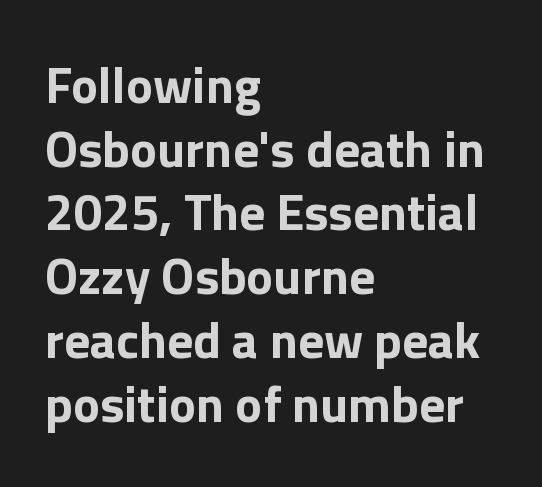
Q: Is the text bold? A: Yes.
Q: Is the text italic (slanted)? A: No, it is upright.
Q: Is the typeface a serif or a sans-serif typeface? A: Sans-serif.
Q: Is the text underlined? A: No.
Q: How is the paragraph aligned? A: Left-aligned.
Q: Is the spacing between letters normal or unusually wide? A: Normal.
Q: Is the spacing between lines tight, normal or loose? A: Normal.
Q: Width (condensed, normal, or wide)? A: Normal.
Q: x-height? A: Medium.
Q: Monospaced? A: No.
